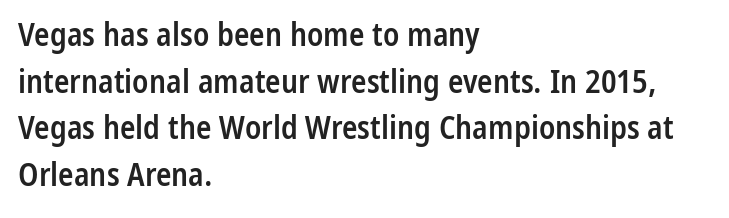
The image shows 32 px semibold, condensed sans-serif type, upright; set left-aligned, normal line spacing (1.46x), normal letter spacing, not underlined; low stroke contrast and a medium x-height.
